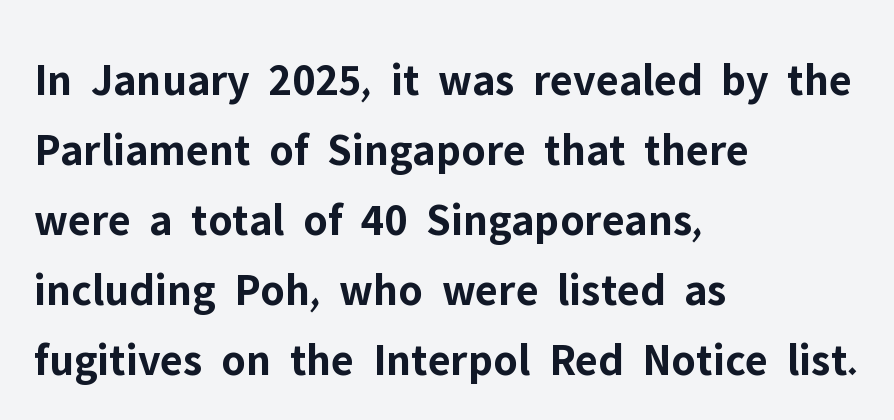
Words appear dense and cohesive because spacing is normal. Plain, unruled lines of type. Alignment: flush left. Heft: maximum for text — a bold. The block of text has a typical density, with ordinary space between rows. Think of a printed novel: that variable character pitch is what you see here.
